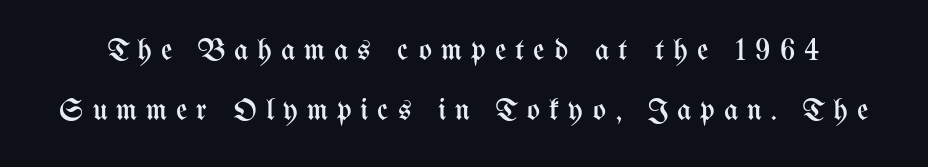
{"italic": "no", "bold": "no", "weight": "regular", "width": "condensed", "stroke_contrast": "medium", "x_height": "medium", "monospaced": "no", "underline": "no", "line_spacing": "loose", "line_spacing_ratio": 1.95, "letter_spacing": "wide", "letter_spacing_em": 0.29, "glyph_px": 31}
